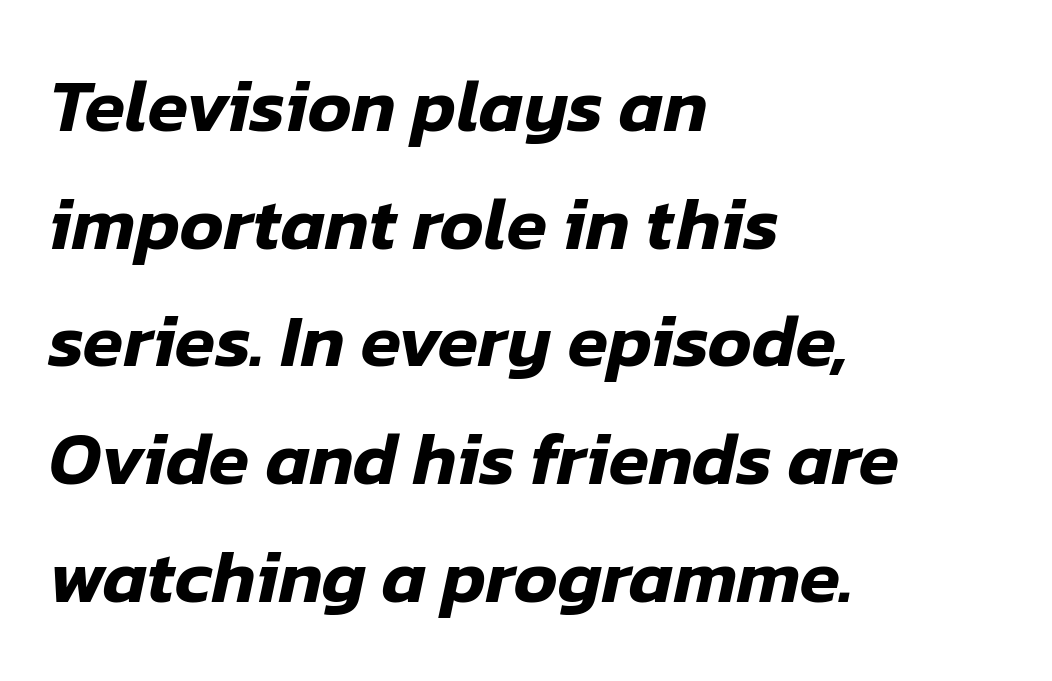
One glance says typical: line gaps are just what's usual. Line starts are locked; line ends wander. Each row of text sits above clean, open space. The face used here is proportionally spaced, like ordinary book or web type. Rendered with sloped, italic letterforms.
